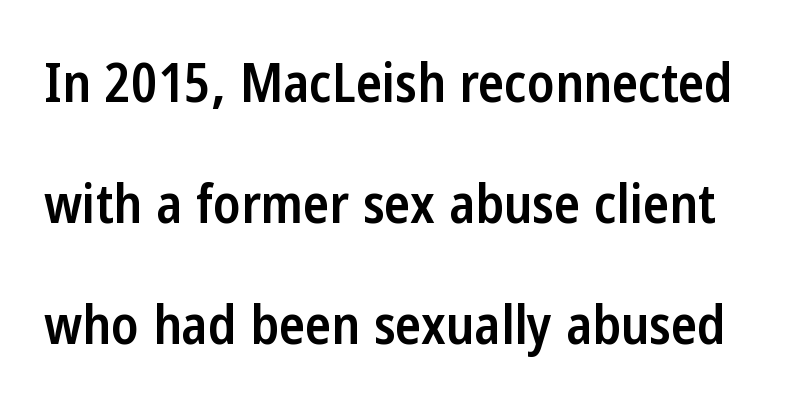
Q: Is the text bold? A: Semi-bold.
Q: Is the text italic (slanted)? A: No, it is upright.
Q: Is the typeface a serif or a sans-serif typeface? A: Sans-serif.
Q: Is the text underlined? A: No.
Q: Is the spacing between letters normal or unusually wide? A: Normal.
Q: Is the spacing between lines tight, normal or loose? A: Loose.
Q: Width (condensed, normal, or wide)? A: Condensed.
Q: Stroke contrast? A: Low.
Q: x-height? A: Medium.
Q: Monospaced? A: No.
